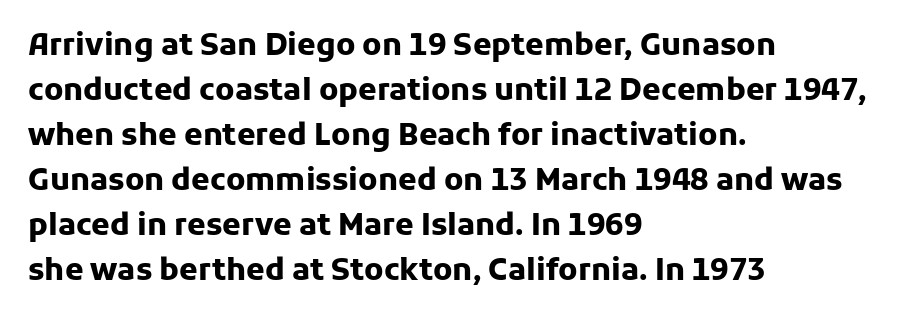
The image shows 30 px heavy sans-serif type, upright; set left-aligned, normal line spacing (1.5x), normal letter spacing, not underlined; low stroke contrast and a medium x-height.
